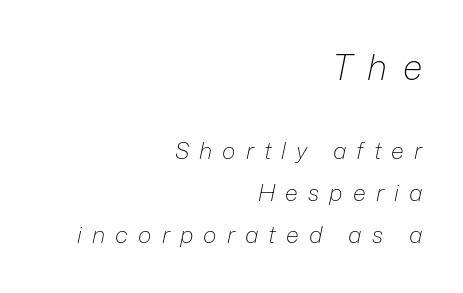
{"italic": "yes", "lean": "right", "slant_degrees": 12, "bold": "no", "weight": "light", "width": "normal", "stroke_contrast": "low", "x_height": "medium", "monospaced": "no", "underline": "no", "align": "right", "line_spacing_ratio": 1.83, "letter_spacing": "wide", "letter_spacing_em": 0.44, "larger_block": "first", "size_ratio": 1.52, "glyph_px": 35}
